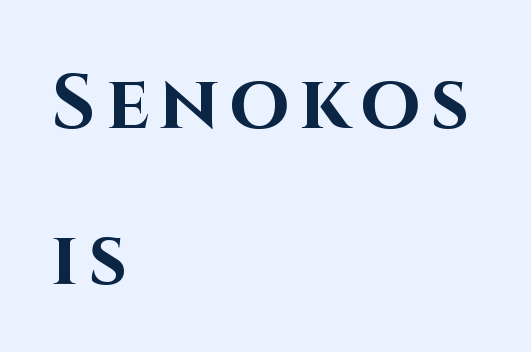
Q: Is the text bold? A: Yes.
Q: Is the text italic (slanted)? A: No, it is upright.
Q: Is the typeface a serif or a sans-serif typeface? A: Sans-serif.
Q: Is the text underlined? A: No.
Q: How is the paragraph aligned? A: Left-aligned.
Q: Is the spacing between lines tight, normal or loose? A: Loose.
Q: Width (condensed, normal, or wide)? A: Normal.
Q: Stroke contrast? A: High.
Q: x-height? A: Large.
Q: Monospaced? A: No.
